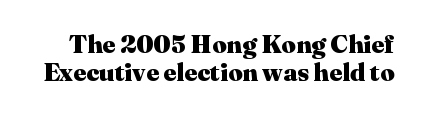
Q: Is the text bold? A: Yes.
Q: Is the text italic (slanted)? A: No, it is upright.
Q: Is the text underlined? A: No.
Q: Is the spacing between letters normal or unusually wide? A: Normal.
Q: Is the spacing between lines tight, normal or loose? A: Tight.
